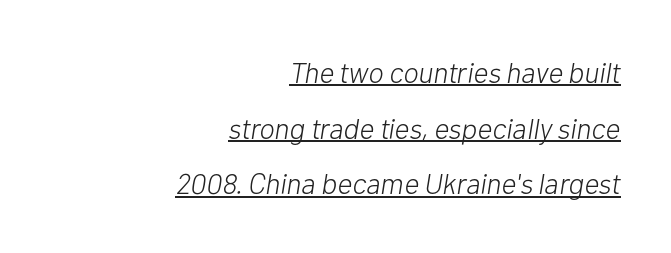
Q: Is the text bold? A: No.
Q: Is the text italic (slanted)? A: Yes, it leans right by about 10 degrees.
Q: Is the text underlined? A: Yes.
Q: How is the paragraph aligned? A: Right-aligned.
Q: Is the spacing between letters normal or unusually wide? A: Normal.
Q: Is the spacing between lines tight, normal or loose? A: Loose.
Q: Width (condensed, normal, or wide)? A: Normal.
Q: Stroke contrast? A: Low.
Q: x-height? A: Medium.
Q: Monospaced? A: No.
